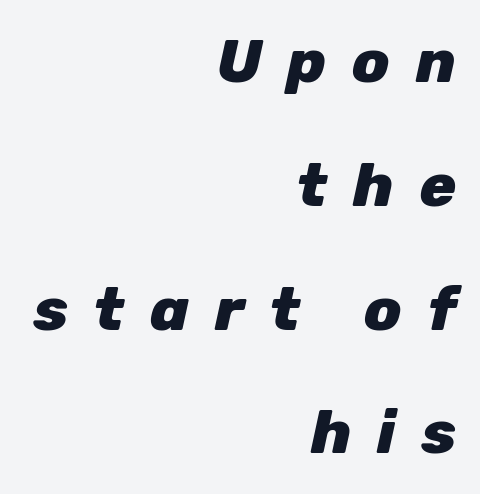
The image shows 61 px heavy type, italic (leaning right); set right-aligned, loose line spacing (2.03x), unusually wide letter spacing (+0.42 em), not underlined; low stroke contrast and a medium x-height.
